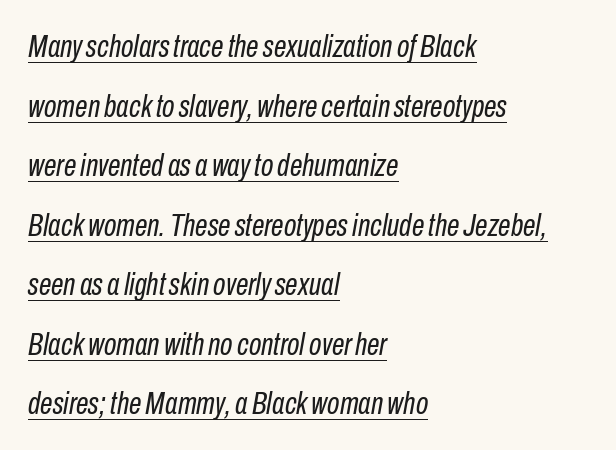
Q: Is the text bold? A: No.
Q: Is the text italic (slanted)? A: Yes, it leans right by about 10 degrees.
Q: Is the text underlined? A: Yes.
Q: How is the paragraph aligned? A: Left-aligned.
Q: Is the spacing between letters normal or unusually wide? A: Normal.
Q: Width (condensed, normal, or wide)? A: Condensed.
Q: Stroke contrast? A: Low.
Q: x-height? A: Medium.
Q: Monospaced? A: No.
